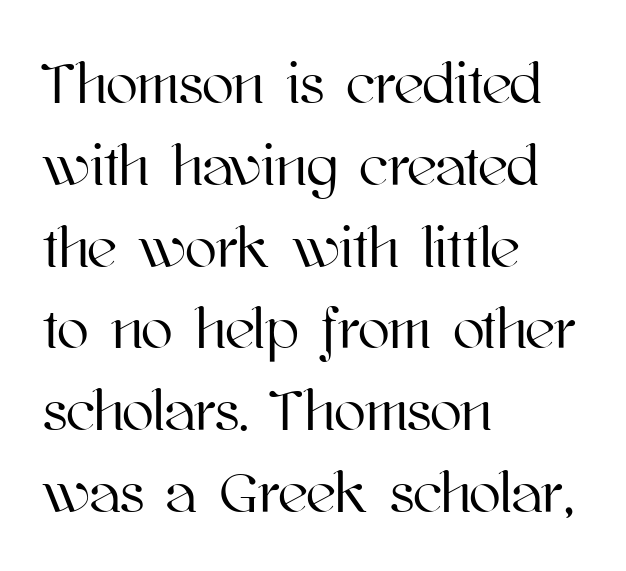
Q: Is the text italic (slanted)? A: No, it is upright.
Q: Is the text underlined? A: No.
Q: How is the paragraph aligned? A: Left-aligned.
Q: Is the spacing between letters normal or unusually wide? A: Normal.
Q: Is the spacing between lines tight, normal or loose? A: Normal.
Q: Width (condensed, normal, or wide)? A: Normal.
Q: Stroke contrast? A: High.
Q: x-height? A: Medium.
Q: Monospaced? A: No.
